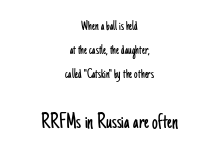
Q: Is the text bold? A: No.
Q: Is the text italic (slanted)? A: No, it is upright.
Q: Is the text underlined? A: No.
Q: How is the paragraph aligned? A: Centered.
Q: Is the spacing between letters normal or unusually wide? A: Normal.
Q: Which block of text is set in a larger size, the first (top) or the second (bottom)? A: The second (bottom) one.
